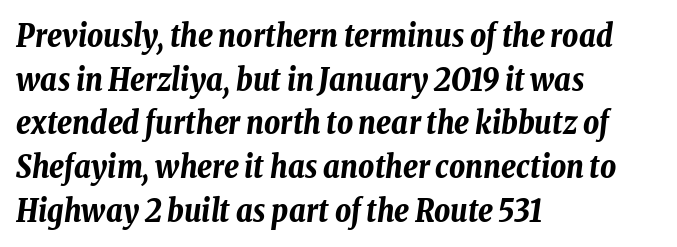
The image shows 31 px bold, condensed type, italic (leaning right); set left-aligned, normal line spacing (1.41x), normal letter spacing, not underlined; low stroke contrast and a medium x-height.
